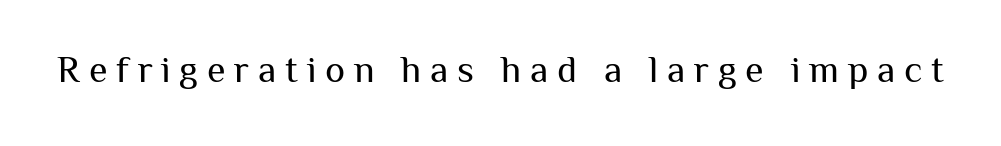
The image shows 38 px regular-weight sans-serif type, upright; set unusually wide letter spacing (+0.23 em), not underlined; medium stroke contrast and a medium x-height.
